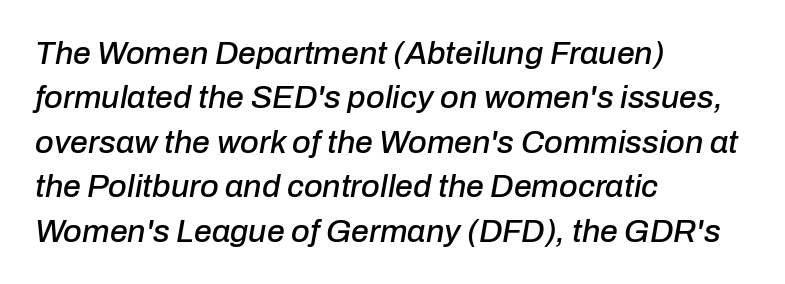
Q: Is the text italic (slanted)? A: Yes, it leans right by about 10 degrees.
Q: Is the text underlined? A: No.
Q: How is the paragraph aligned? A: Left-aligned.
Q: Is the spacing between letters normal or unusually wide? A: Normal.
Q: Is the spacing between lines tight, normal or loose? A: Normal.
Q: Width (condensed, normal, or wide)? A: Normal.
Q: Stroke contrast? A: Low.
Q: x-height? A: Medium.
Q: Monospaced? A: No.
